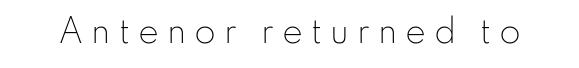
The image shows 31 px light sans-serif type, upright; set unusually wide letter spacing (+0.26 em), not underlined; low stroke contrast and a small x-height.
